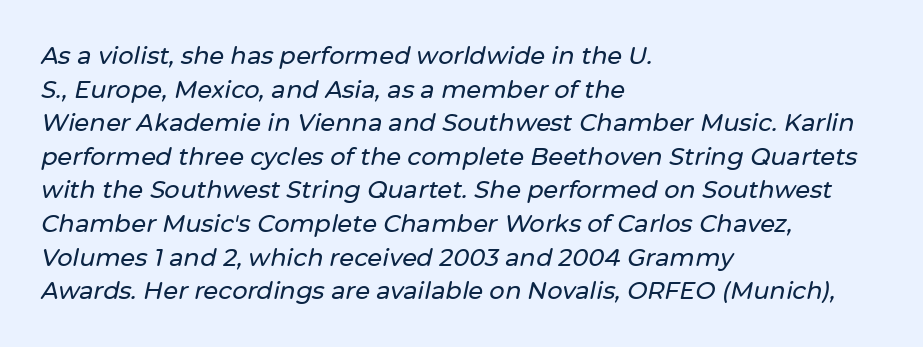
A classic flush-left, rag-right setting is used for this passage. The glyphs look as if they've been sheared to an angle. The letterforms sit shoulder to shoulder at normal distance. The designer left line spacing at the default. Words float on clear page, feet unadorned.
